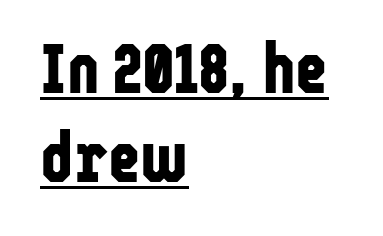
{"serif": "no", "italic": "no", "bold": "yes", "weight": "bold", "width": "condensed", "stroke_contrast": "low", "x_height": "medium", "monospaced": "no", "underline": "yes", "align": "left", "line_spacing": "normal", "line_spacing_ratio": 1.27, "letter_spacing": "normal", "letter_spacing_em": 0.0, "glyph_px": 70}
